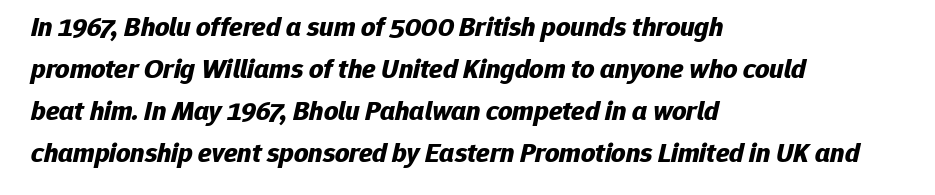
Successive baselines arrive at the customary interval. Bare-footed words on every line. What weight is shown? A full bold with thick strokes. Between one letter and the next there's only the usual sliver of space.
